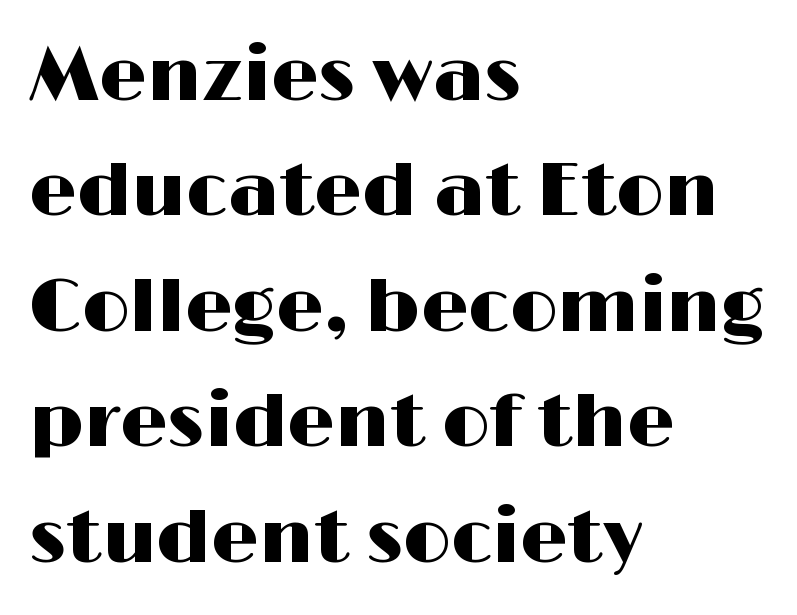
{"serif": "no", "italic": "no", "width": "wide", "stroke_contrast": "high", "x_height": "medium", "monospaced": "no", "underline": "no", "align": "left", "line_spacing": "normal", "line_spacing_ratio": 1.54, "letter_spacing": "normal", "letter_spacing_em": 0.0, "glyph_px": 75}
